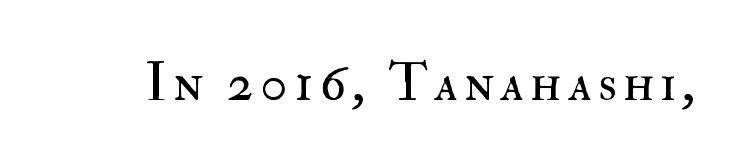
Q: Is the text bold? A: No.
Q: Is the text italic (slanted)? A: No, it is upright.
Q: Is the text underlined? A: No.
Q: Width (condensed, normal, or wide)? A: Normal.
Q: Stroke contrast? A: High.
Q: x-height? A: Small.
Q: Monospaced? A: No.
